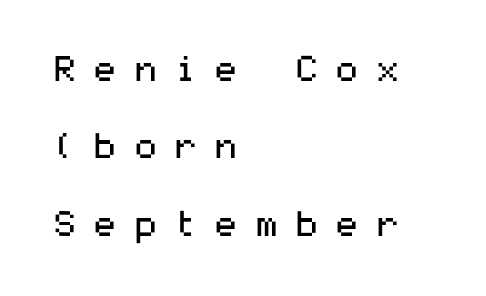
{"serif": "no", "italic": "no", "bold": "no", "weight": "regular", "width": "wide", "stroke_contrast": "medium", "x_height": "medium", "underline": "no", "align": "left", "line_spacing": "loose", "line_spacing_ratio": 2.15, "letter_spacing": "wide", "letter_spacing_em": 0.42, "glyph_px": 36}
